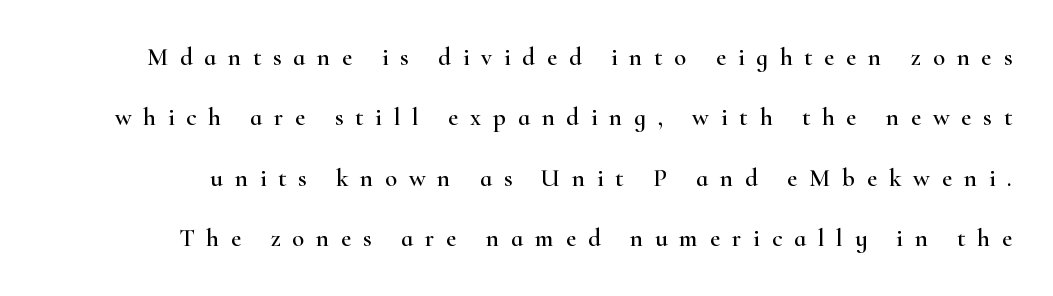
The image shows 25 px text type, upright; set loose line spacing (2.42x), unusually wide letter spacing (+0.47 em), not underlined.
